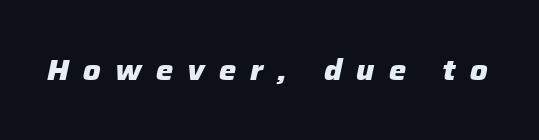
The image shows 29 px heavy type, italic (leaning right); set unusually wide letter spacing (+0.49 em), not underlined; low stroke contrast and a medium x-height.
